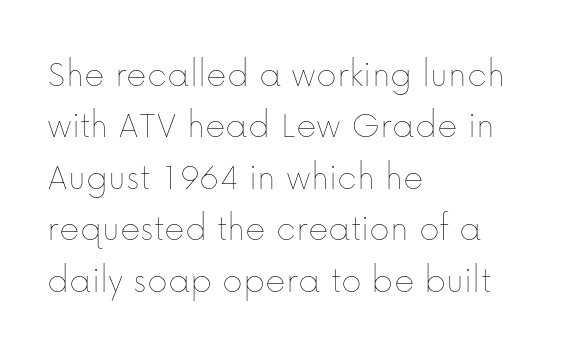
The image shows 39 px thin type, upright; set left-aligned, normal line spacing (1.32x), normal letter spacing, not underlined; low stroke contrast and a medium x-height.
